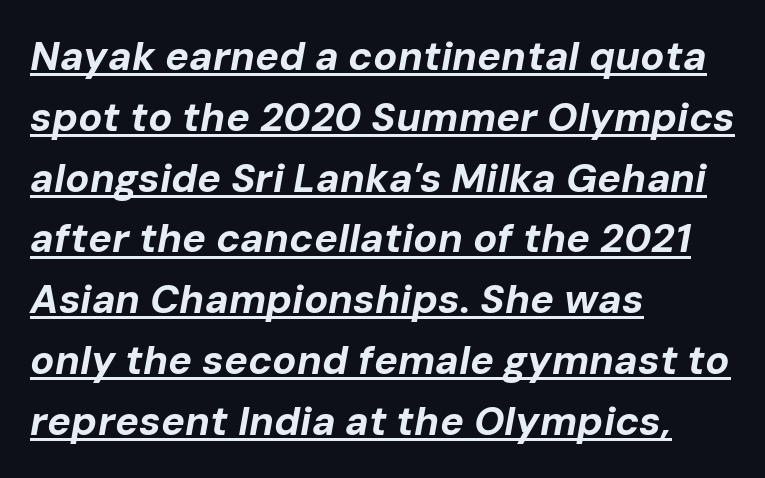
The passage is arranged the way most books set body copy — flush left. A continuous stroke trails under the words, as in a hyperlink. Compared with typical paragraphs, the rows here are spaced about the same. Designer's note — italics engaged.
